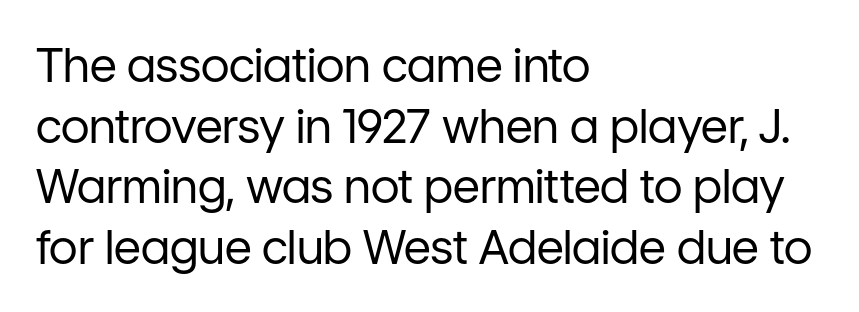
{"serif": "no", "italic": "no", "bold": "no", "weight": "regular", "width": "normal", "stroke_contrast": "low", "x_height": "medium", "monospaced": "no", "underline": "no", "align": "left", "line_spacing": "normal", "line_spacing_ratio": 1.29, "letter_spacing": "normal", "letter_spacing_em": 0.0, "glyph_px": 47}
